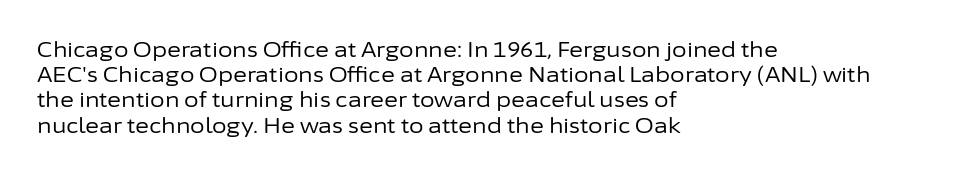
Q: Is the text bold? A: No.
Q: Is the text italic (slanted)? A: No, it is upright.
Q: Is the text underlined? A: No.
Q: How is the paragraph aligned? A: Left-aligned.
Q: Is the spacing between letters normal or unusually wide? A: Normal.
